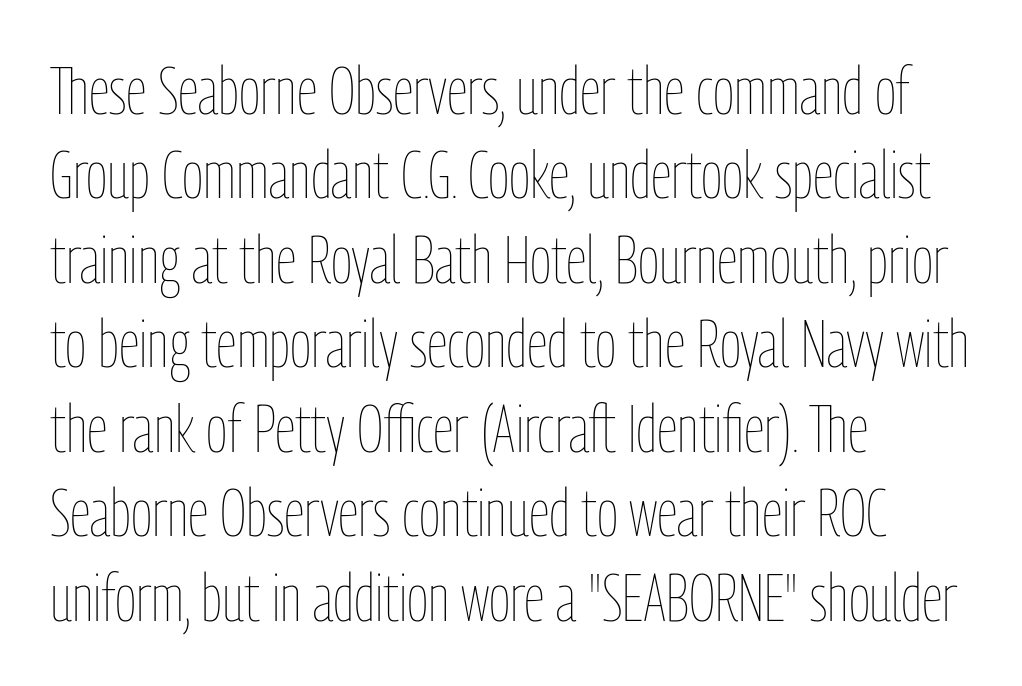
The image shows 66 px thin, condensed type, upright; set left-aligned, normal line spacing (1.28x), normal letter spacing, not underlined; low stroke contrast and a medium x-height.
